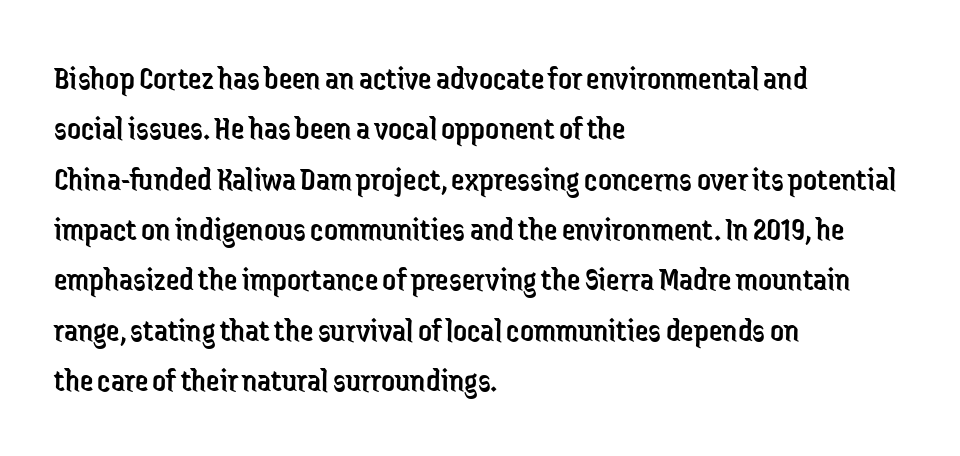
{"serif": "no", "italic": "no", "bold": "no", "weight": "regular", "width": "condensed", "stroke_contrast": "low", "x_height": "medium", "monospaced": "no", "underline": "no", "align": "left", "line_spacing": "normal", "line_spacing_ratio": 1.48, "letter_spacing": "normal", "letter_spacing_em": 0.0, "glyph_px": 34}
